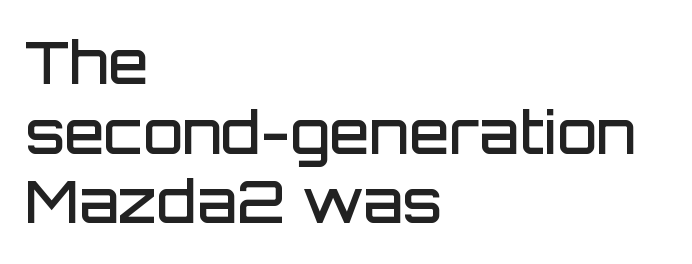
{"serif": "no", "italic": "no", "bold": "semi", "weight": "semibold", "width": "normal", "stroke_contrast": "low", "x_height": "large", "monospaced": "no", "underline": "no", "align": "left", "line_spacing_ratio": 1.2, "letter_spacing": "normal", "letter_spacing_em": 0.0, "glyph_px": 58}
